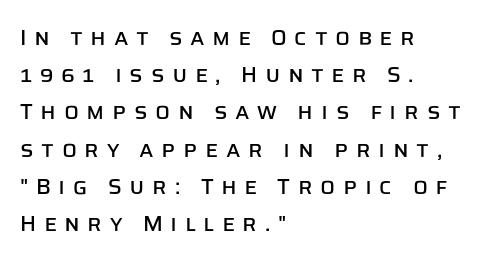
Designer's note — italics off, roman on. Compared with typical body copy, the letter spacing here is much looser. The paragraph has a hard left edge and a soft right edge. The rows are spaced the way most documents space them.
